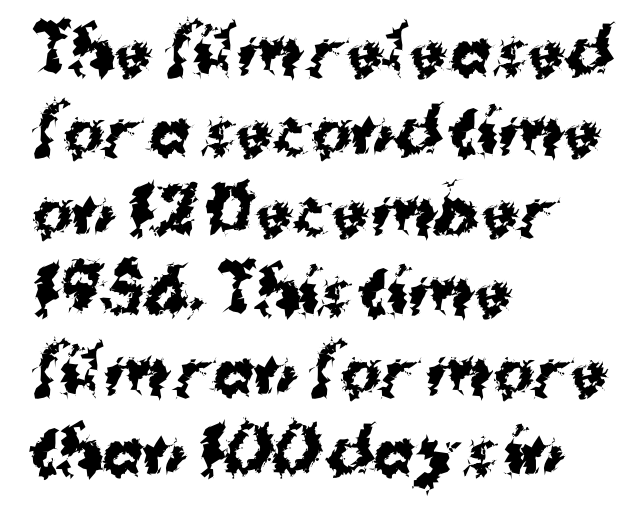
The image shows 62 px bold sans-serif type; set left-aligned, normal line spacing (1.29x), normal letter spacing, not underlined; medium stroke contrast and a medium x-height.
